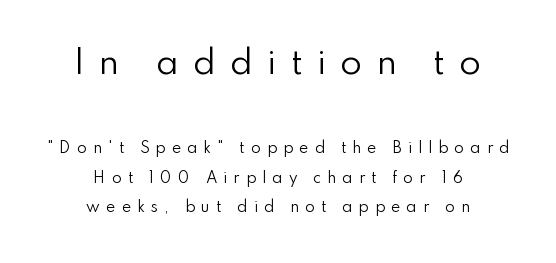
{"serif": "no", "italic": "no", "bold": "no", "weight": "regular", "width": "normal", "stroke_contrast": "low", "x_height": "small", "monospaced": "no", "underline": "no", "align": "center", "line_spacing": "loose", "line_spacing_ratio": 2.13, "letter_spacing": "wide", "letter_spacing_em": 0.44, "larger_block": "first", "size_ratio": 2.29, "glyph_px": 32}
